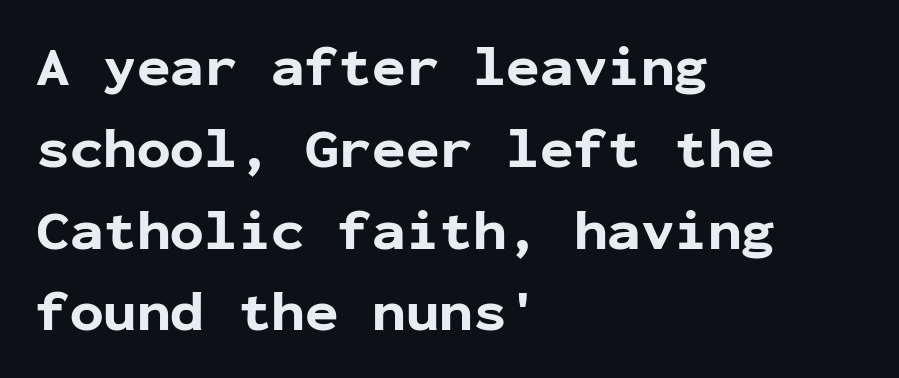
The image shows 56 px bold sans-serif type, upright, monospaced; set left-aligned, normal line spacing (1.46x), normal letter spacing, not underlined; low stroke contrast and a medium x-height.
